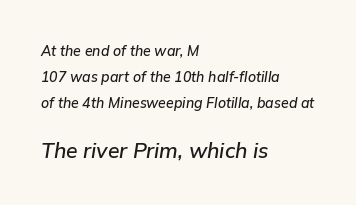
Italic: yes, the glyphs are oblique. The setting favours the left margin, as ordinary paragraphs usually do. Inter-character spacing is left at the font's built-in metrics. Which chunk is bigger? The second one — the bottom block dwarfs the top.
